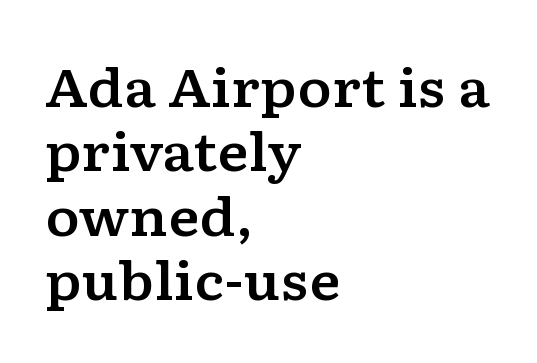
Leftover space on each line is placed entirely after the last word. The specimen reads as upright at a glance. Typographically, this falls in the serif category. The strip under each line holds only bare page.
